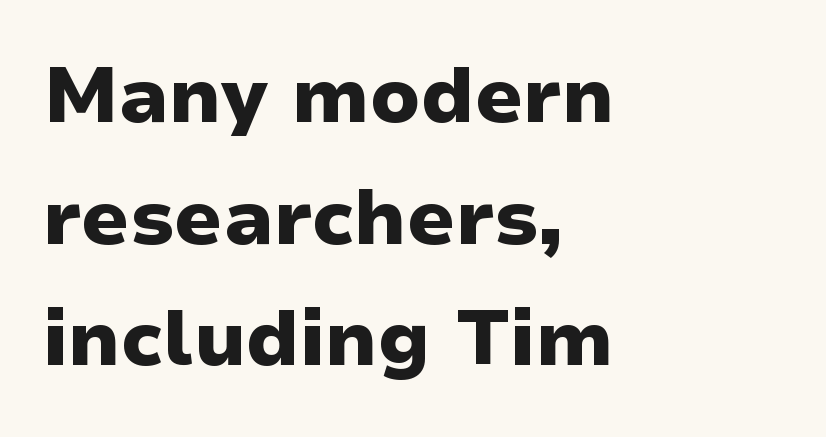
{"serif": "no", "italic": "no", "bold": "yes", "weight": "heavy", "width": "normal", "stroke_contrast": "low", "x_height": "medium", "monospaced": "no", "underline": "no", "align": "left", "line_spacing": "normal", "line_spacing_ratio": 1.56, "letter_spacing": "normal", "letter_spacing_em": 0.0, "glyph_px": 78}
